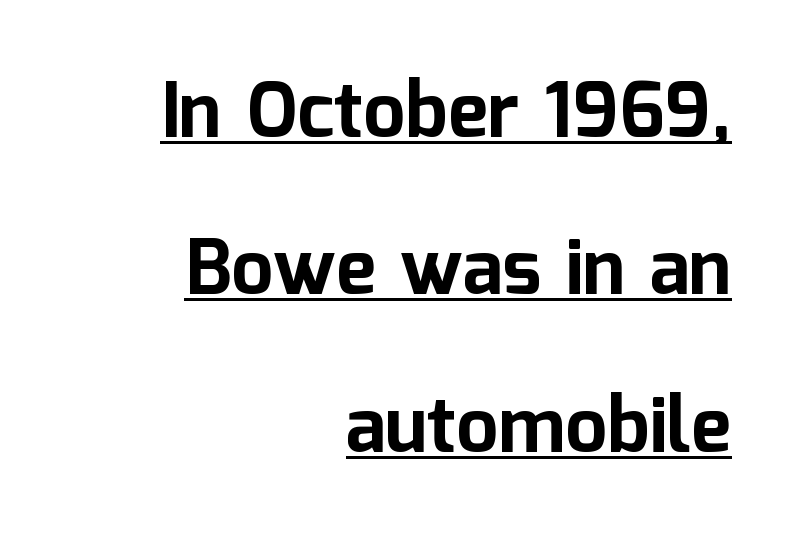
Q: Is the text bold? A: Yes.
Q: Is the text italic (slanted)? A: No, it is upright.
Q: Is the typeface a serif or a sans-serif typeface? A: Sans-serif.
Q: Is the text underlined? A: Yes.
Q: How is the paragraph aligned? A: Right-aligned.
Q: Is the spacing between letters normal or unusually wide? A: Normal.
Q: Is the spacing between lines tight, normal or loose? A: Loose.
Q: Width (condensed, normal, or wide)? A: Normal.
Q: Stroke contrast? A: Low.
Q: x-height? A: Medium.
Q: Monospaced? A: No.
